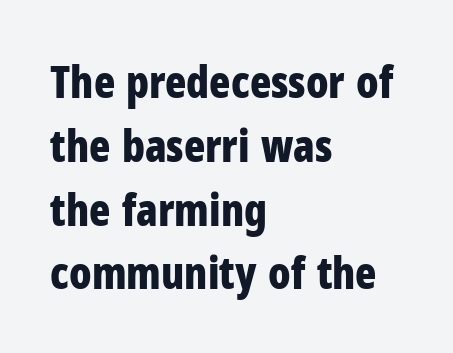
Q: Is the text bold? A: Yes.
Q: Is the text italic (slanted)? A: No, it is upright.
Q: Is the typeface a serif or a sans-serif typeface? A: Sans-serif.
Q: Is the text underlined? A: No.
Q: How is the paragraph aligned? A: Left-aligned.
Q: Is the spacing between letters normal or unusually wide? A: Normal.
Q: Is the spacing between lines tight, normal or loose? A: Normal.
Q: Width (condensed, normal, or wide)? A: Condensed.
Q: Stroke contrast? A: Low.
Q: x-height? A: Medium.
Q: Monospaced? A: No.
